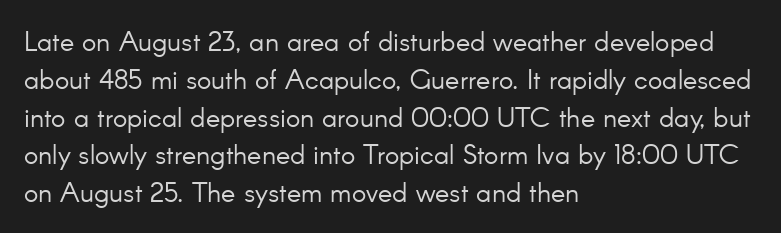
{"italic": "no", "bold": "no", "underline": "no", "align": "left", "line_spacing": "normal", "line_spacing_ratio": 1.4, "letter_spacing": "normal", "letter_spacing_em": 0.0, "glyph_px": 27}
